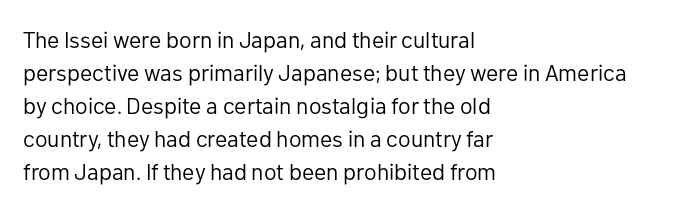
The image shows 23 px text type, upright; set left-aligned, normal line spacing (1.44x), normal letter spacing, not underlined.
